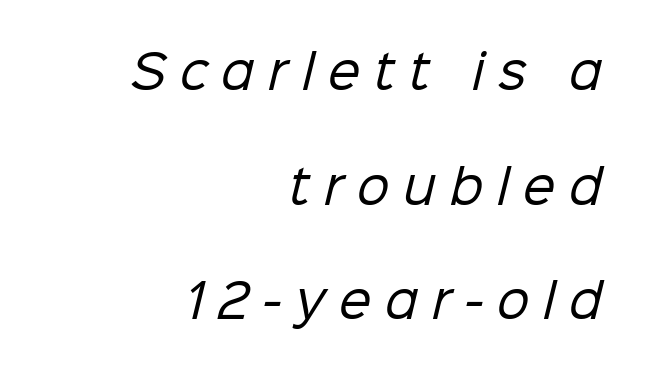
The image shows 46 px regular-weight sans-serif type; set right-aligned, loose line spacing (2.49x), unusually wide letter spacing (+0.3 em), not underlined; low stroke contrast and a medium x-height.
